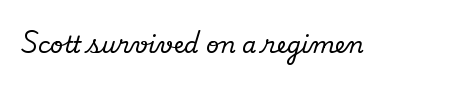
The image shows 23 px text type; set normal letter spacing, not underlined.
